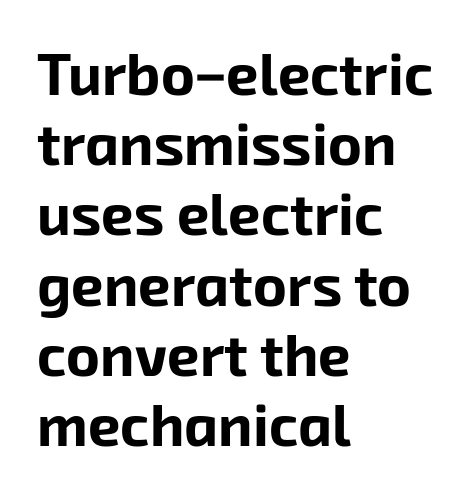
Proportional: the letters do not fall into vertical columns. Is the letter spacing exaggerated? No — it looks like the ordinary default. Its strokes are broad and dark, the hallmark of bold type. Regarding serifs, this sample does without them. Decoration check: the copy has no underline. This rendering uses left alignment, leaving the right contour irregular.
